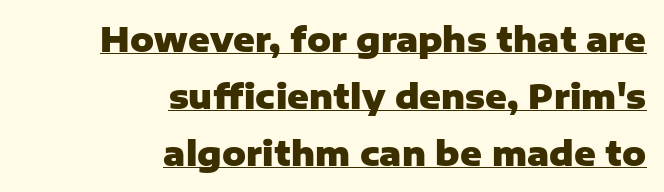
The passage is arranged like a letterhead date or caption credit — flush right. The sample has been set heavy, in full bold. A roman cut, with each character standing at attention. Emphasis is given by a line drawn under the lettering.
